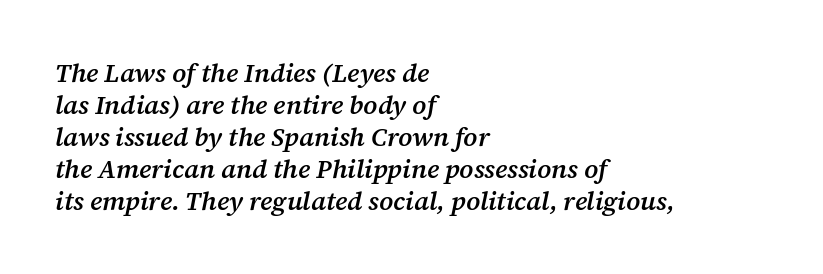
Moderately thickened strokes mark this as semibold type. Honestly, the letter spacing is just normal — you wouldn't notice it. You can tell it's italic because the verticals aren't actually vertical. The setting favours the left margin, as ordinary paragraphs usually do. Just letters on the line, the space beneath them empty.
